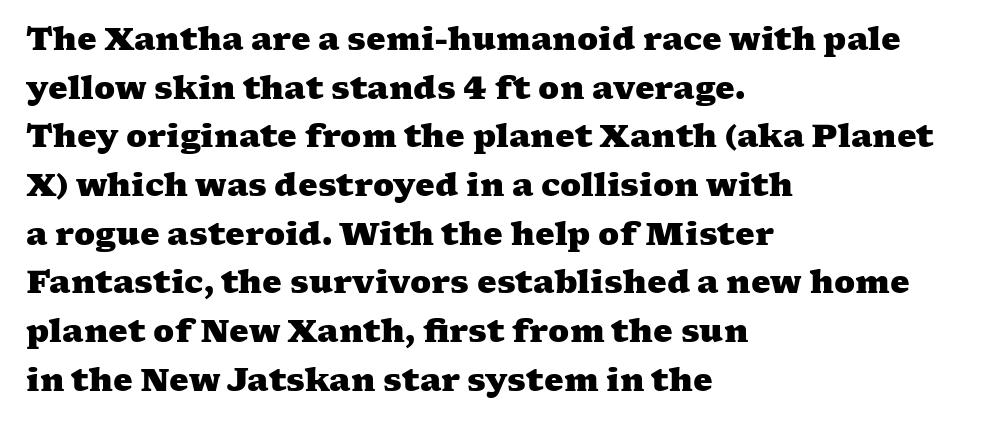
Do the characters align in a grid? No, the font is proportional. This is serif lettering, the kind often seen in printed books. The words here are not underlined. Does the weight exceed regular? Yes, all the way to bold.
